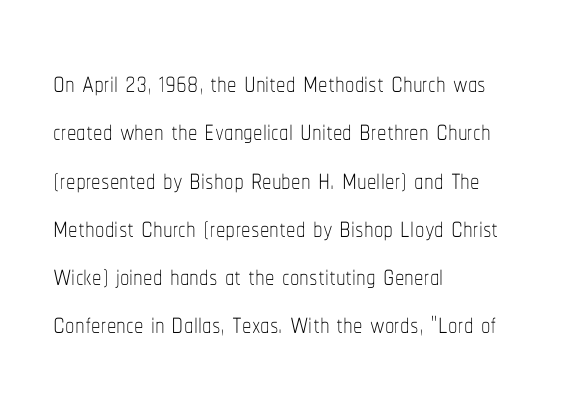
Q: Is the text bold? A: No.
Q: Is the text italic (slanted)? A: No, it is upright.
Q: Is the text underlined? A: No.
Q: How is the paragraph aligned? A: Left-aligned.
Q: Is the spacing between letters normal or unusually wide? A: Normal.
Q: Is the spacing between lines tight, normal or loose? A: Normal.
Q: Width (condensed, normal, or wide)? A: Condensed.
Q: Stroke contrast? A: Low.
Q: x-height? A: Medium.
Q: Monospaced? A: No.
